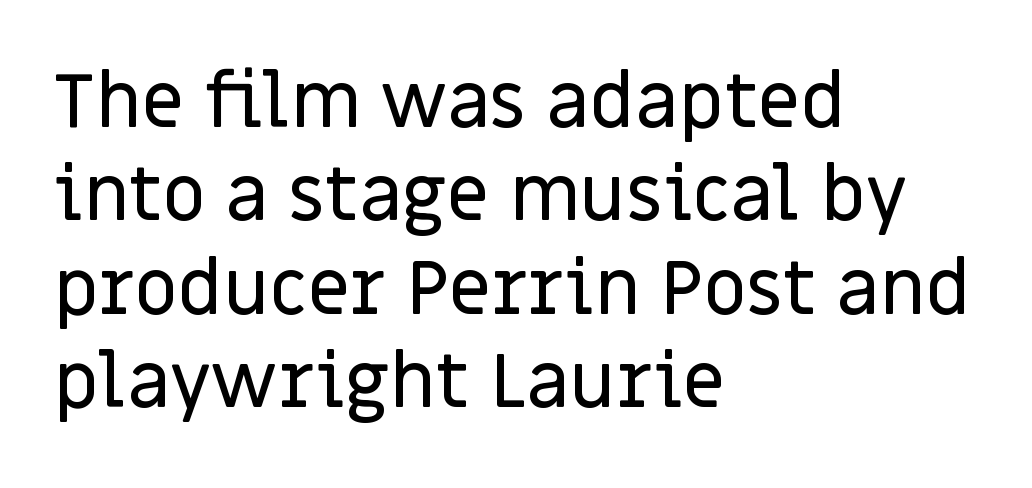
What stands out about the letter spacing? Nothing — it is the standard amount. The string is rendered with underlining switched off. Short and long lines alike share a common starting point at left. Regarding serifs, this sample does without them. Rendered with straight, roman letterforms. Spacing verdict: proportional, widths tailored to each character.
